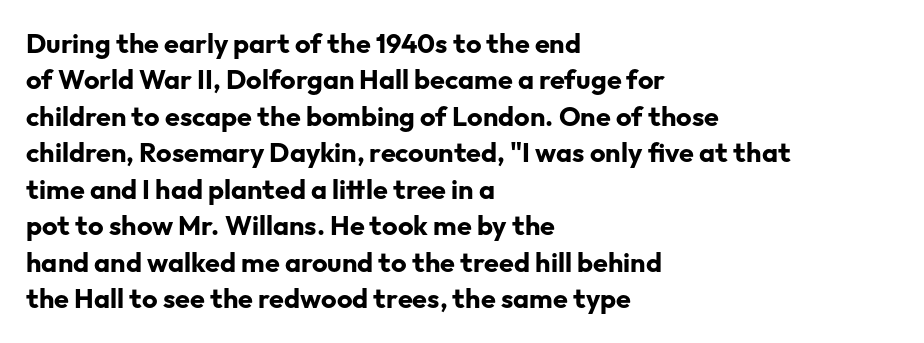
The lettering stays uniformly vertical, giving the passage a roman look. Letters rest on an invisible, unmarked baseline. This block has exactly the height ordinary leading produces. Spacing between characters is what you'd get straight out of the box. Notice how thick the strokes are: this is what a full bold looks like.
